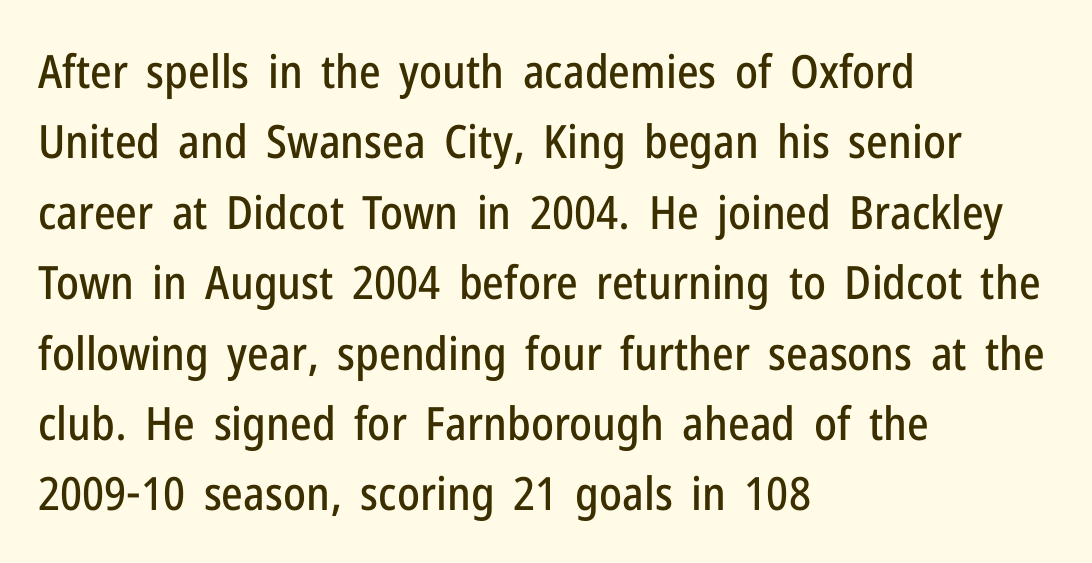
Q: Is the text italic (slanted)? A: No, it is upright.
Q: Is the typeface a serif or a sans-serif typeface? A: Sans-serif.
Q: Is the text underlined? A: No.
Q: How is the paragraph aligned? A: Left-aligned.
Q: Is the spacing between letters normal or unusually wide? A: Normal.
Q: Is the spacing between lines tight, normal or loose? A: Normal.
Q: Width (condensed, normal, or wide)? A: Condensed.
Q: Stroke contrast? A: Low.
Q: x-height? A: Medium.
Q: Monospaced? A: No.
